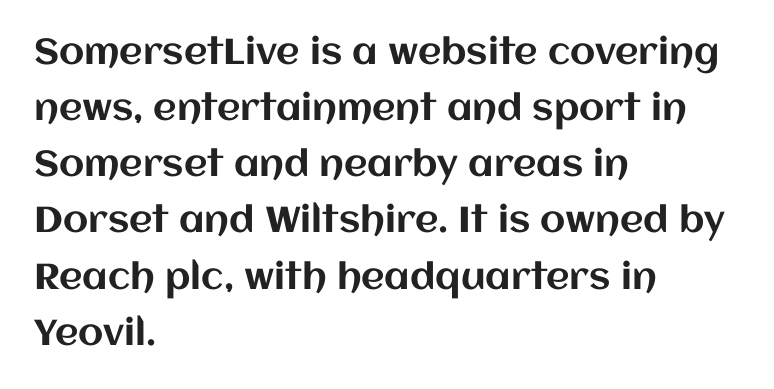
The ragged edge is on the right, which tells us the setting is flush left. A typesetter would call this proportional, since set widths differ per character. Compared with typical paragraphs, the rows here are spaced about the same. Upright lettering throughout. The rendering keeps characters at their native spacing.
